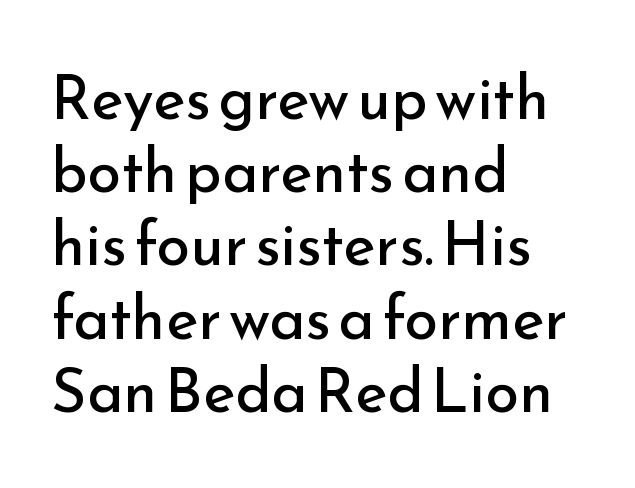
The image shows 61 px regular-weight sans-serif type, upright; set left-aligned, line spacing 1.2x, normal letter spacing, not underlined; low stroke contrast and a small x-height.
